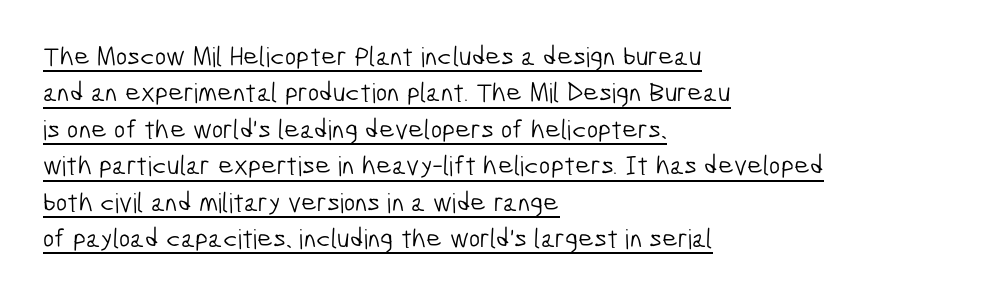
The setting favours the left margin, as ordinary paragraphs usually do. The face used here is rendered with its standard letterfit. The rendering uses a moderate line-height, typical for paragraphs. The words here are underlined.
